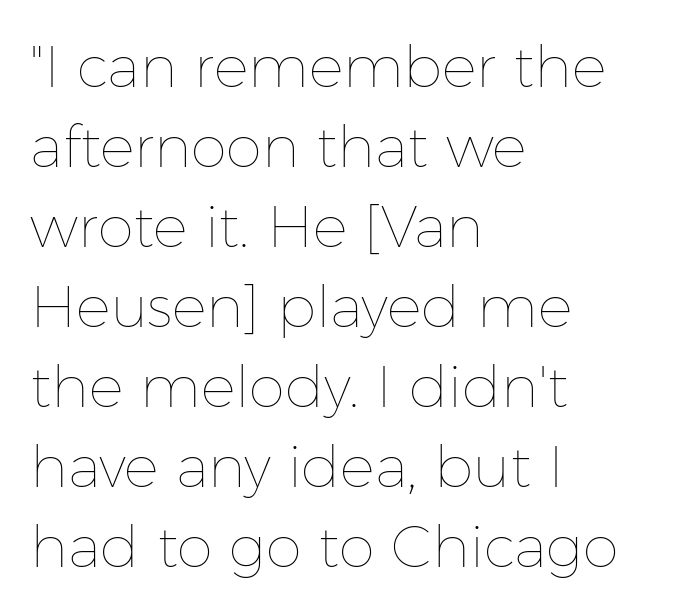
The image shows 58 px thin type, upright; set left-aligned, normal line spacing (1.38x), normal letter spacing, not underlined; low stroke contrast and a medium x-height.
